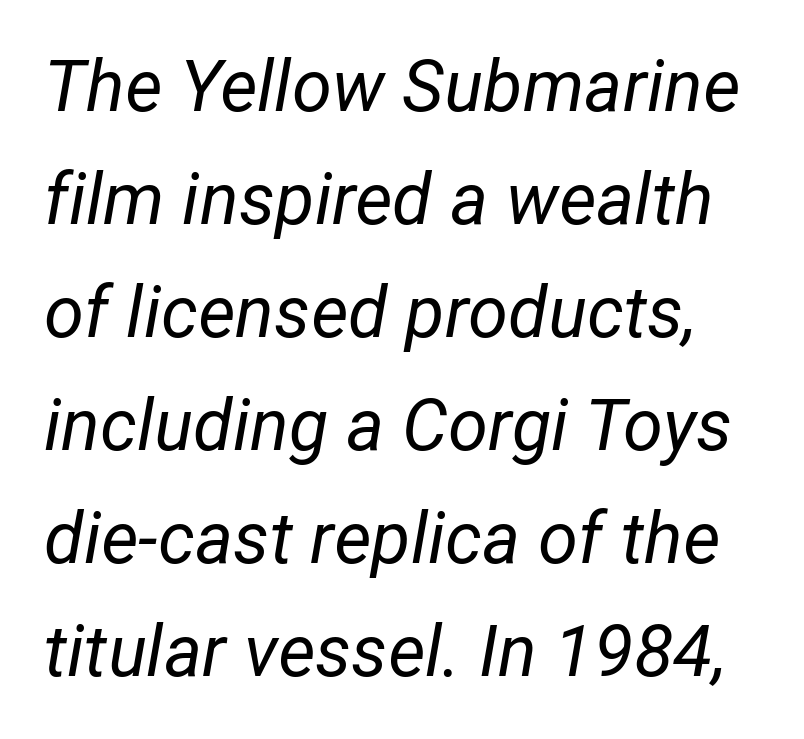
The image shows 72 px regular-weight type, italic (leaning right); set normal line spacing (1.57x), normal letter spacing, not underlined; low stroke contrast and a medium x-height.
